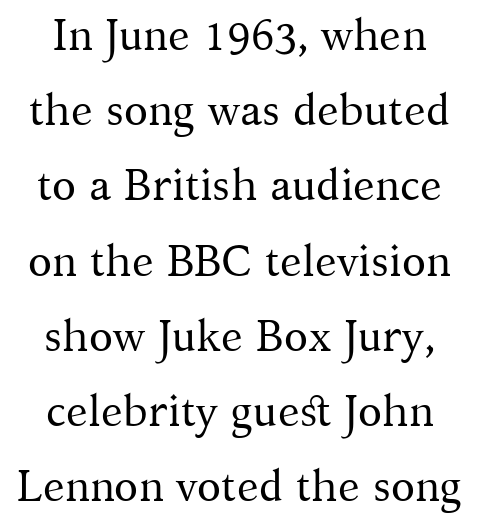
The image shows 44 px regular-weight serif type, upright; set line spacing 1.71x, normal letter spacing, not underlined; medium stroke contrast and a medium x-height.
